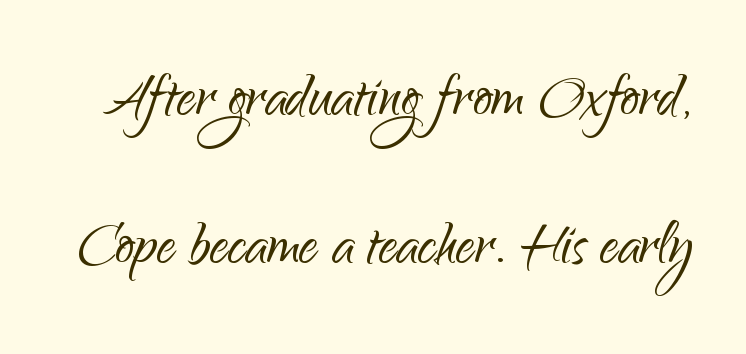
The image shows 75 px light sans-serif type; set loose line spacing (1.98x), normal letter spacing, not underlined; low stroke contrast and a small x-height.
